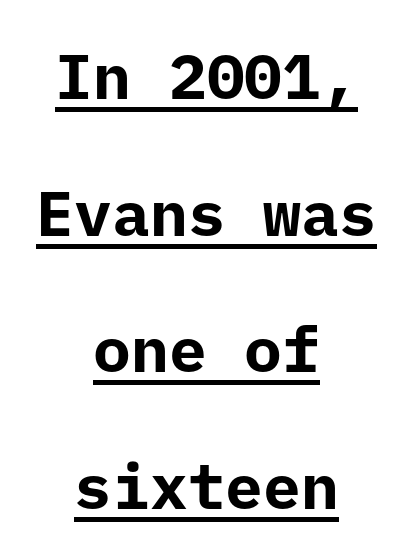
{"serif": "no", "italic": "no", "bold": "yes", "weight": "bold", "width": "normal", "stroke_contrast": "low", "x_height": "medium", "underline": "yes", "align": "center", "line_spacing": "loose", "line_spacing_ratio": 2.17, "letter_spacing": "normal", "letter_spacing_em": 0.0, "glyph_px": 63}
